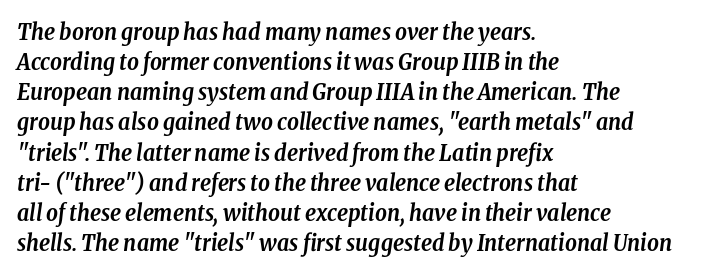
{"italic": "yes", "lean": "right", "slant_degrees": 8, "bold": "yes", "underline": "no", "align": "left", "line_spacing": "normal", "line_spacing_ratio": 1.31, "letter_spacing": "normal", "letter_spacing_em": 0.0, "glyph_px": 23}
